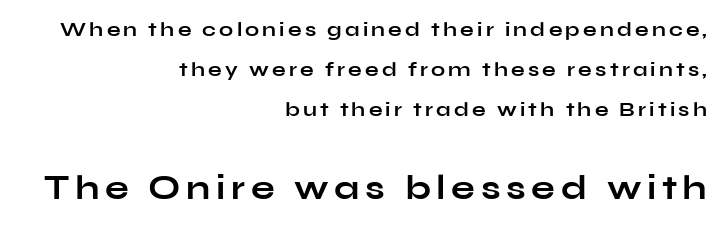
The font is running at its bold setting. Students, observe: this is what heavily led, spacious text looks like. The letters carry no serifs — their stems end cleanly without finishing strokes. The letters advance in unequal steps, a hallmark of proportional type. Upright lettering throughout.
